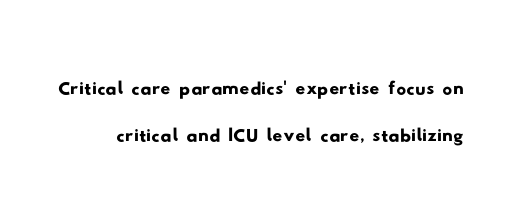
{"serif": "no", "width": "wide", "stroke_contrast": "low", "x_height": "small", "monospaced": "no", "underline": "no", "line_spacing": "tight", "line_spacing_ratio": 0.96, "letter_spacing": "normal", "letter_spacing_em": 0.0, "glyph_px": 49}
